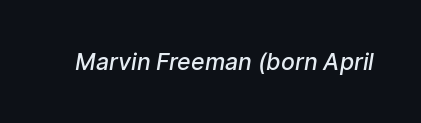
{"bold": "semi", "underline": "no", "letter_spacing": "normal", "letter_spacing_em": 0.0, "glyph_px": 23}
